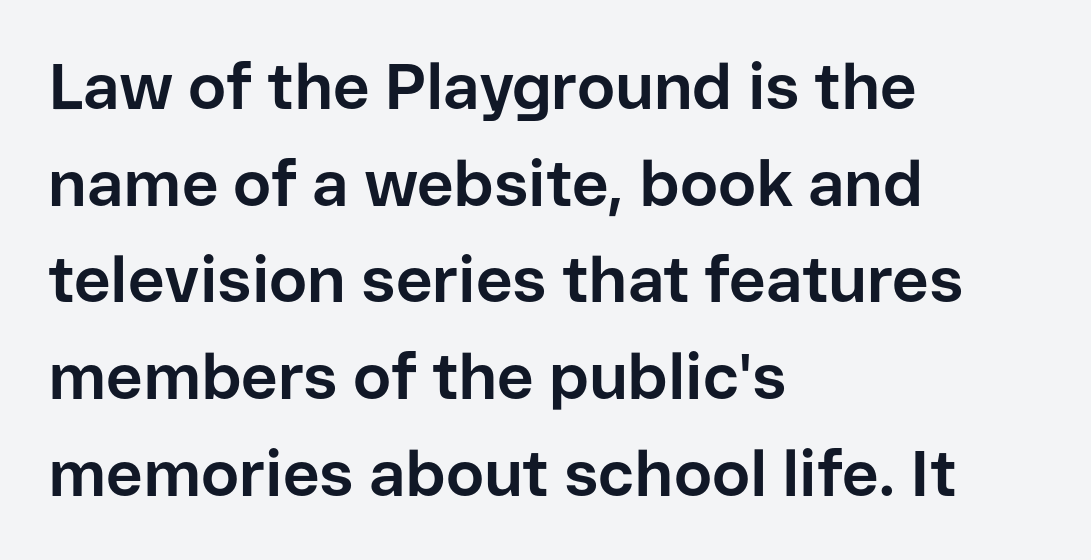
Q: Is the text bold? A: Yes.
Q: Is the text italic (slanted)? A: No, it is upright.
Q: Is the typeface a serif or a sans-serif typeface? A: Sans-serif.
Q: Is the text underlined? A: No.
Q: How is the paragraph aligned? A: Left-aligned.
Q: Is the spacing between letters normal or unusually wide? A: Normal.
Q: Is the spacing between lines tight, normal or loose? A: Normal.
Q: Width (condensed, normal, or wide)? A: Normal.
Q: Stroke contrast? A: Low.
Q: x-height? A: Medium.
Q: Monospaced? A: No.
